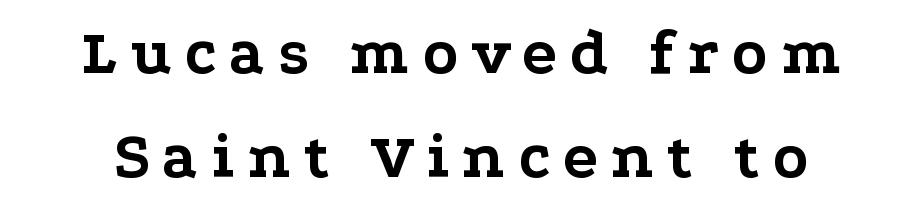
The image shows 65 px bold, wide serif type, upright; set normal line spacing (1.6x), not underlined; low stroke contrast and a medium x-height.
